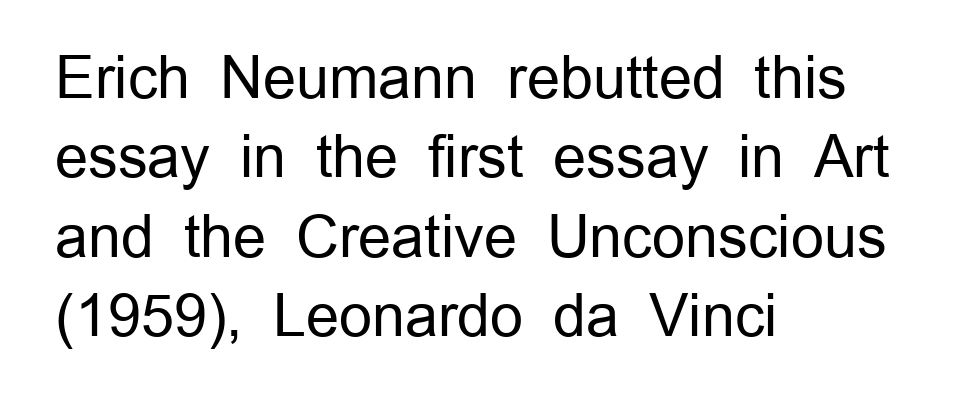
{"serif": "no", "italic": "no", "bold": "no", "weight": "regular", "width": "normal", "stroke_contrast": "low", "x_height": "medium", "monospaced": "no", "underline": "no", "align": "left", "line_spacing": "normal", "line_spacing_ratio": 1.37, "letter_spacing": "normal", "letter_spacing_em": 0.0, "glyph_px": 58}
